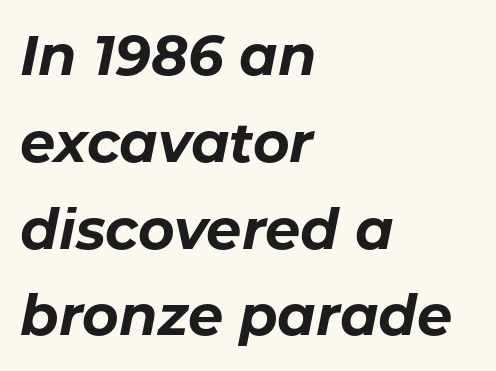
{"italic": "yes", "lean": "right", "slant_degrees": 11, "bold": "yes", "weight": "bold", "width": "normal", "stroke_contrast": "low", "x_height": "medium", "monospaced": "no", "underline": "no", "align": "left", "line_spacing": "normal", "line_spacing_ratio": 1.55, "letter_spacing": "normal", "letter_spacing_em": 0.0, "glyph_px": 56}
